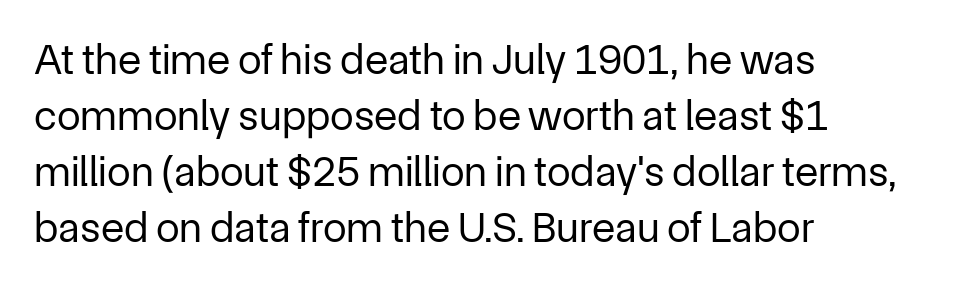
Q: Is the text bold? A: No.
Q: Is the text italic (slanted)? A: No, it is upright.
Q: Is the typeface a serif or a sans-serif typeface? A: Sans-serif.
Q: Is the text underlined? A: No.
Q: How is the paragraph aligned? A: Left-aligned.
Q: Is the spacing between letters normal or unusually wide? A: Normal.
Q: Is the spacing between lines tight, normal or loose? A: Normal.
Q: Width (condensed, normal, or wide)? A: Normal.
Q: Stroke contrast? A: Low.
Q: x-height? A: Medium.
Q: Monospaced? A: No.
